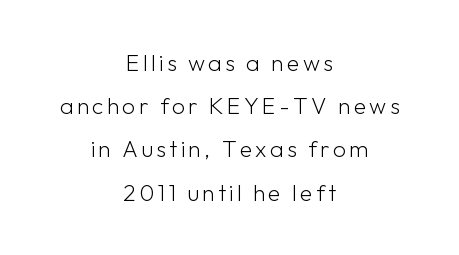
{"italic": "no", "bold": "no", "underline": "no", "align": "center", "line_spacing_ratio": 1.88, "glyph_px": 23}
